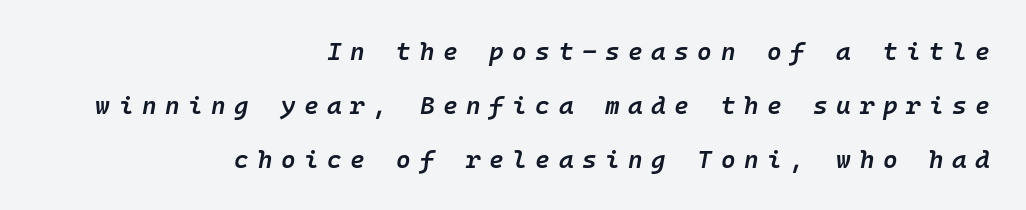
The baseline area is clear. What's the leading like? Stretched, with rows far apart. This rendering uses right alignment, leaving the left contour irregular. A bit beefed up — I'd call it semibold rather than bold. Here the glyphs are tracked loosely, breaking word shapes into spaced letters. The text carries the slant typical of an italic or oblique font.
